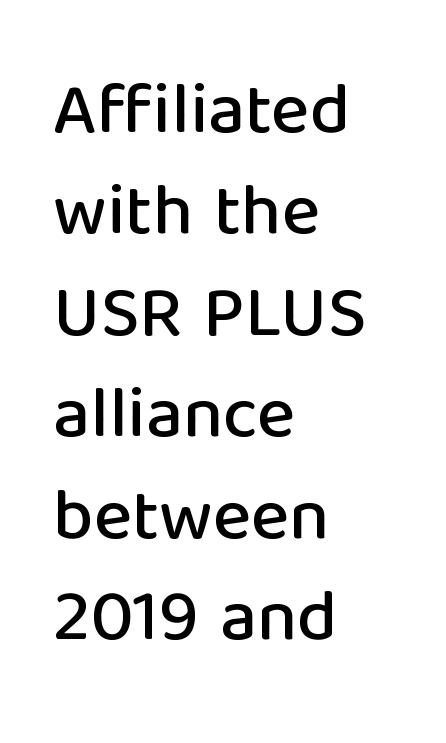
Regular leading. Italic? Not at all — the glyphs are vertical. If you drew a ruler down the left edge, every line would touch it. You can tell from the bare stems that sans-serif type was used. The passage shown is typed in a proportional face where columns would drift.
